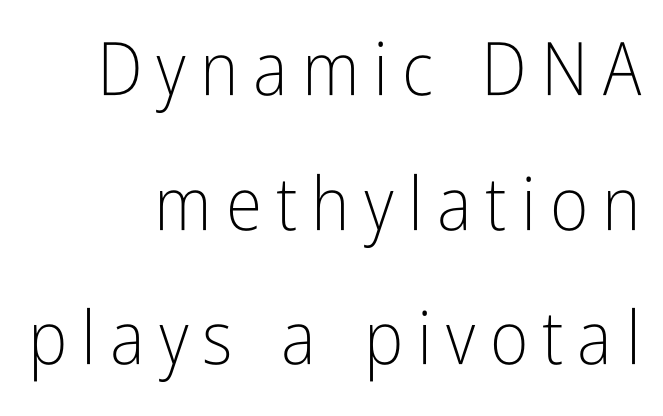
{"serif": "no", "italic": "no", "bold": "no", "weight": "light", "width": "condensed", "stroke_contrast": "low", "x_height": "medium", "monospaced": "no", "underline": "no", "align": "right", "line_spacing_ratio": 1.82, "glyph_px": 74}
